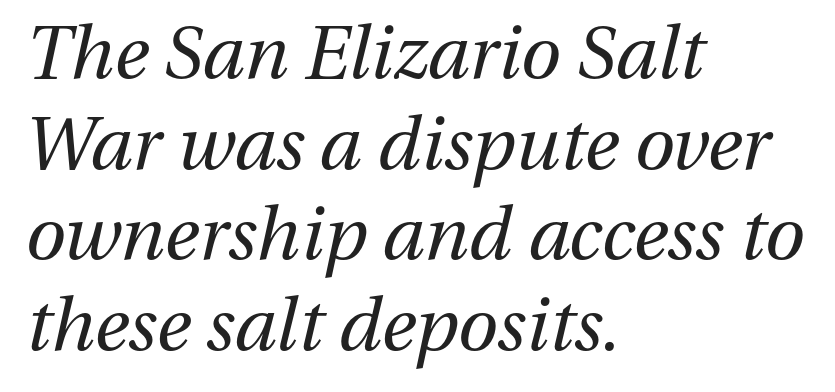
The image shows 73 px regular-weight type, italic (leaning right); set left-aligned, line spacing 1.24x, normal letter spacing, not underlined; medium stroke contrast and a medium x-height.
